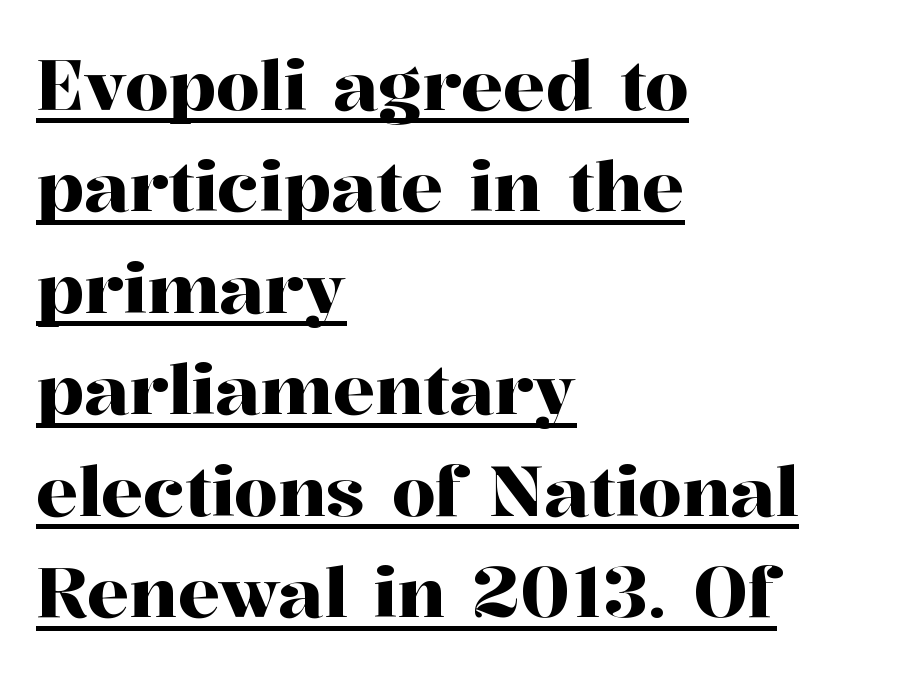
A typesetter would mark this as roman, not italic. Letterform terminals end in serifs throughout the passage. A classic flush-left, rag-right setting is used for this passage. This sample has the flowing, uneven cadence of proportional lettering.
